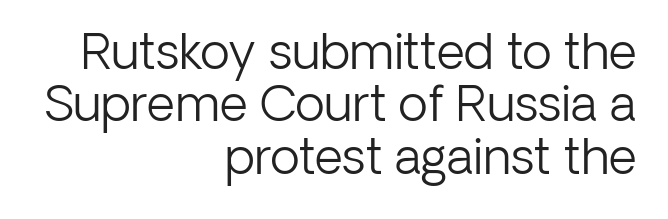
The lettering stays uniformly vertical, giving the passage a roman look. Descenders hang freely into open space. No heavy texture on the line: the type isn't bold. Serif or sans? Sans — the stroke terminals are bare. In terms of letterspacing, this is plain default setting. Each new line begins almost immediately beneath the previous one.
